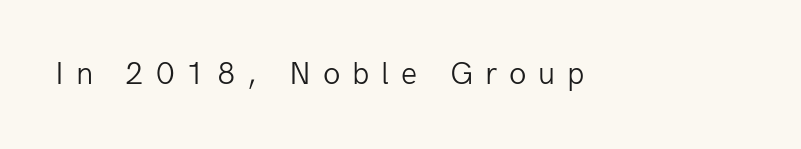
Q: Is the text bold? A: No.
Q: Is the text italic (slanted)? A: No, it is upright.
Q: Is the typeface a serif or a sans-serif typeface? A: Sans-serif.
Q: Is the text underlined? A: No.
Q: Is the spacing between letters normal or unusually wide? A: Unusually wide.
Q: Width (condensed, normal, or wide)? A: Normal.
Q: Stroke contrast? A: Low.
Q: x-height? A: Medium.
Q: Monospaced? A: No.
